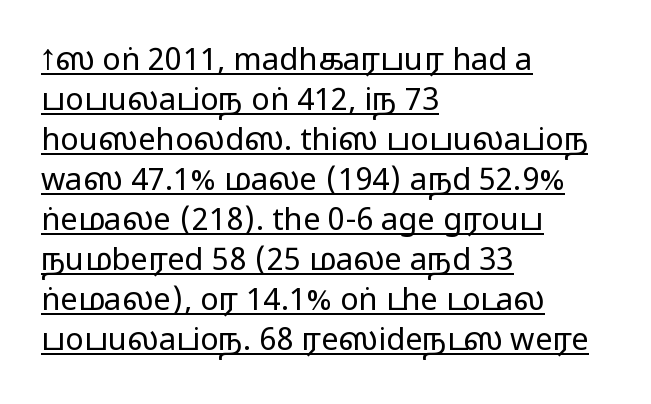
Each letter keeps its own natural width here, so spacing adapts to shape. Bold? No — there's no thickening of the strokes. The letters carry no serifs — their stems end cleanly without finishing strokes. The ragged edge is on the right, which tells us the setting is flush left. The passage shown is underscored from start to finish.
